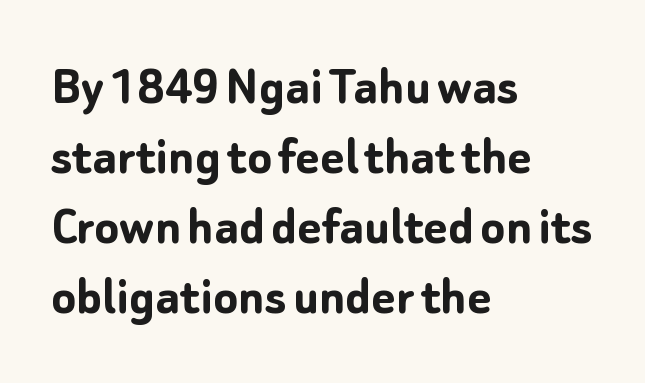
The face used here has the dense, thick strokes of a bold. Proportional: the letters do not fall into vertical columns. The glyphs are unaccompanied by any horizontal stroke below them. A sans-serif font was chosen for this passage. Layout note: lines flush left. Does extra space separate the letters? No, they use regular spacing.
